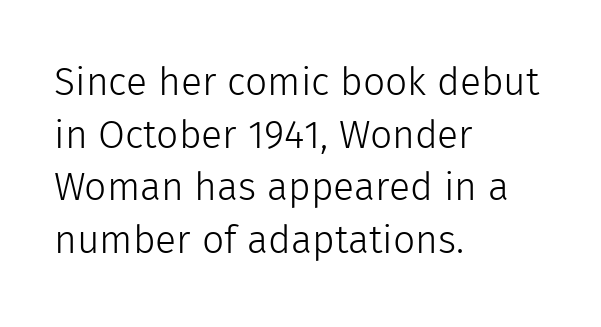
The image shows 39 px light sans-serif type, upright; set left-aligned, normal line spacing (1.35x), normal letter spacing, not underlined; a medium x-height.
